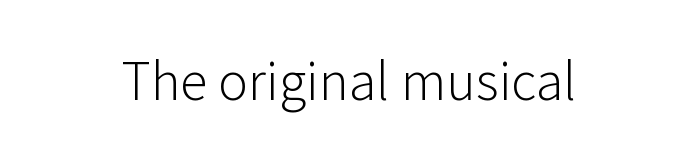
{"serif": "no", "italic": "no", "bold": "no", "weight": "light", "width": "normal", "stroke_contrast": "low", "x_height": "medium", "monospaced": "no", "underline": "no", "align": "center", "letter_spacing": "normal", "letter_spacing_em": 0.0, "glyph_px": 56}
